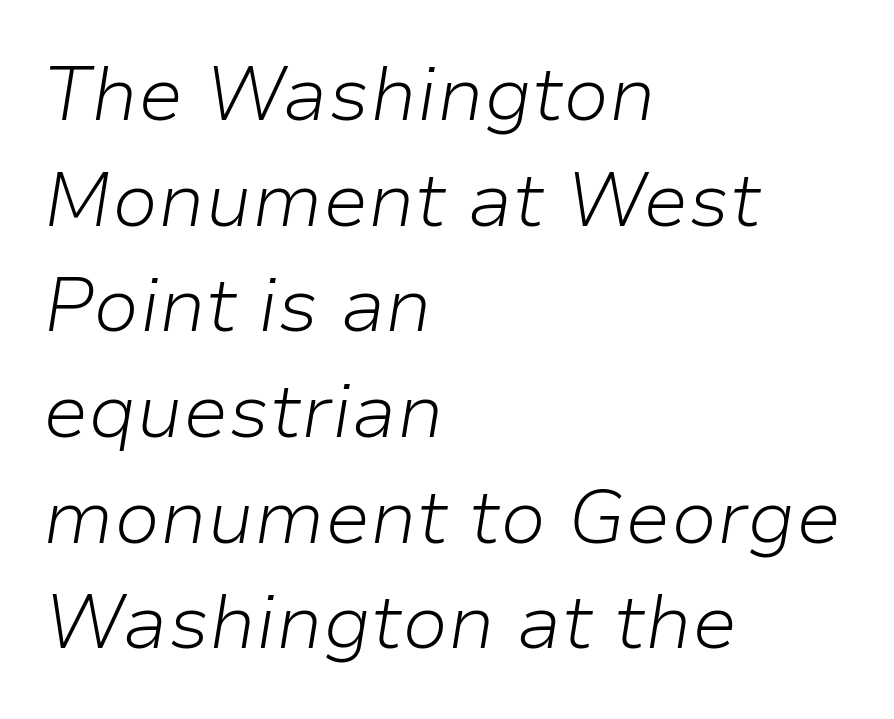
Q: Is the text bold? A: No.
Q: Is the text italic (slanted)? A: Yes, it leans right by about 9 degrees.
Q: Is the text underlined? A: No.
Q: How is the paragraph aligned? A: Left-aligned.
Q: Is the spacing between letters normal or unusually wide? A: Normal.
Q: Is the spacing between lines tight, normal or loose? A: Normal.
Q: Width (condensed, normal, or wide)? A: Normal.
Q: Stroke contrast? A: Low.
Q: x-height? A: Medium.
Q: Monospaced? A: No.
